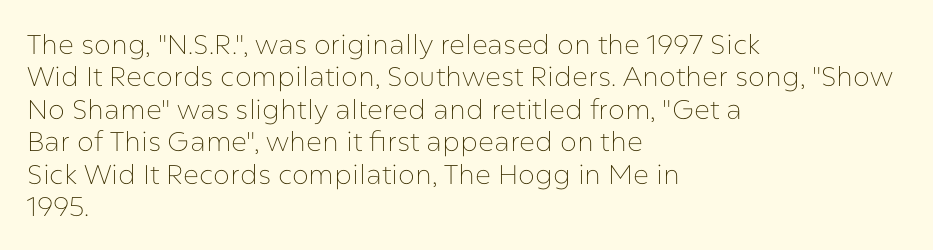
The image shows 27 px text type, upright; set left-aligned, line spacing 1.2x, normal letter spacing, not underlined.
